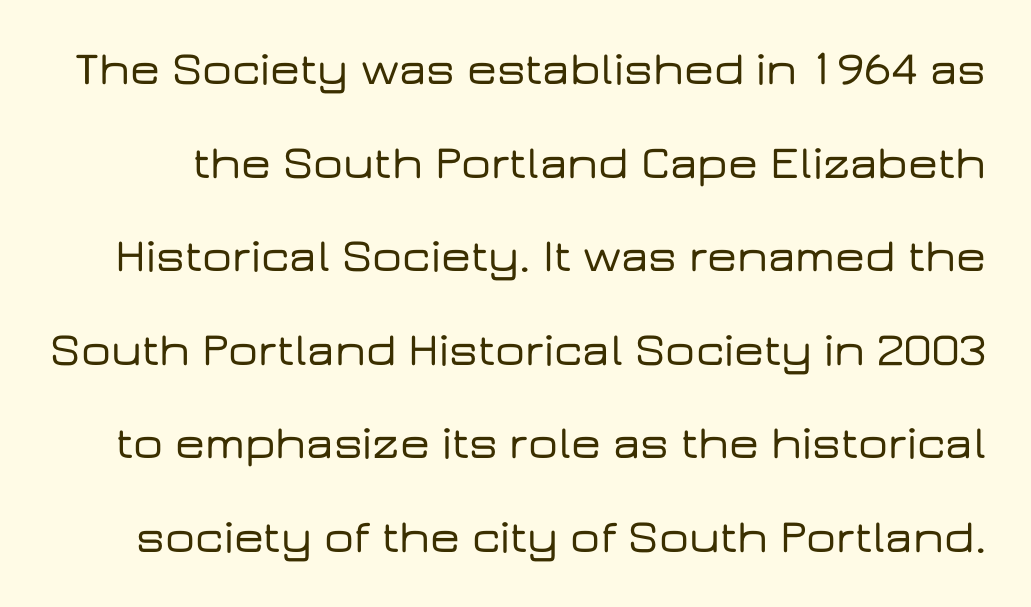
{"serif": "no", "italic": "no", "width": "wide", "stroke_contrast": "low", "x_height": "medium", "monospaced": "no", "underline": "no", "line_spacing": "loose", "line_spacing_ratio": 1.99, "letter_spacing": "normal", "letter_spacing_em": 0.0, "glyph_px": 47}
